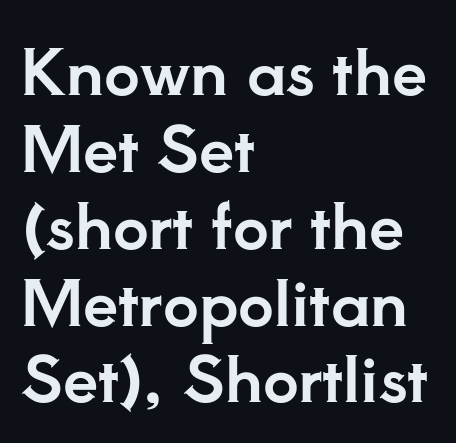
The image shows 63 px serif type, upright; set left-aligned, line spacing 1.22x, normal letter spacing, not underlined; low stroke contrast and a small x-height.
